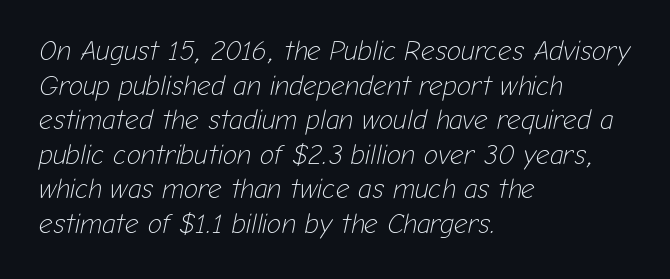
Q: Is the text bold? A: No.
Q: Is the text italic (slanted)? A: Yes, it leans right by about 12 degrees.
Q: Is the text underlined? A: No.
Q: How is the paragraph aligned? A: Left-aligned.
Q: Is the spacing between letters normal or unusually wide? A: Normal.
Q: Is the spacing between lines tight, normal or loose? A: Normal.
